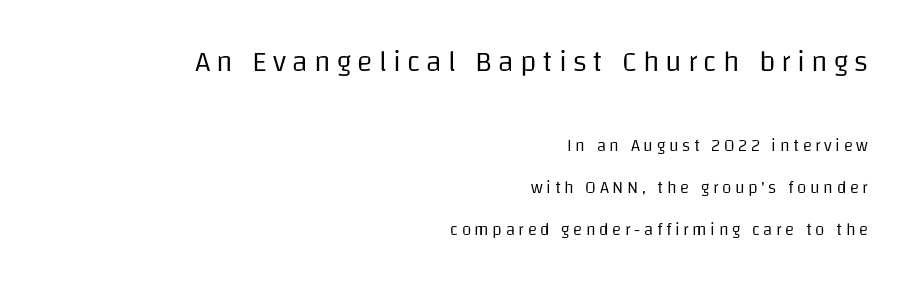
Q: Is the text bold? A: No.
Q: Is the text italic (slanted)? A: No, it is upright.
Q: Is the typeface a serif or a sans-serif typeface? A: Sans-serif.
Q: Is the text underlined? A: No.
Q: How is the paragraph aligned? A: Right-aligned.
Q: Is the spacing between letters normal or unusually wide? A: Unusually wide.
Q: Is the spacing between lines tight, normal or loose? A: Loose.
Q: Which block of text is set in a larger size, the first (top) or the second (bottom)? A: The first (top) one.
Q: Width (condensed, normal, or wide)? A: Normal.
Q: Stroke contrast? A: Low.
Q: x-height? A: Large.
Q: Monospaced? A: No.
